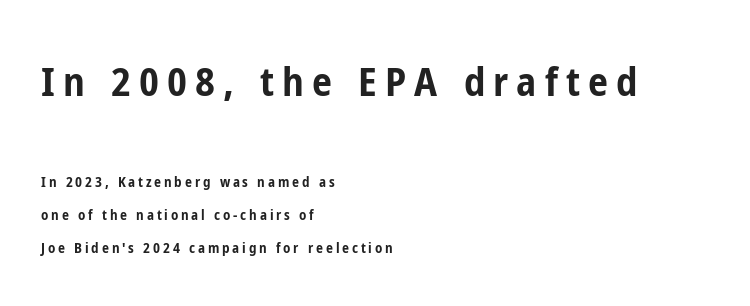
The image shows 40 px bold, condensed sans-serif type, upright; set left-aligned, loose line spacing (2.36x), unusually wide letter spacing (+0.2 em), not underlined; the first (top) block is 2.86x larger; low stroke contrast and a medium x-height.
